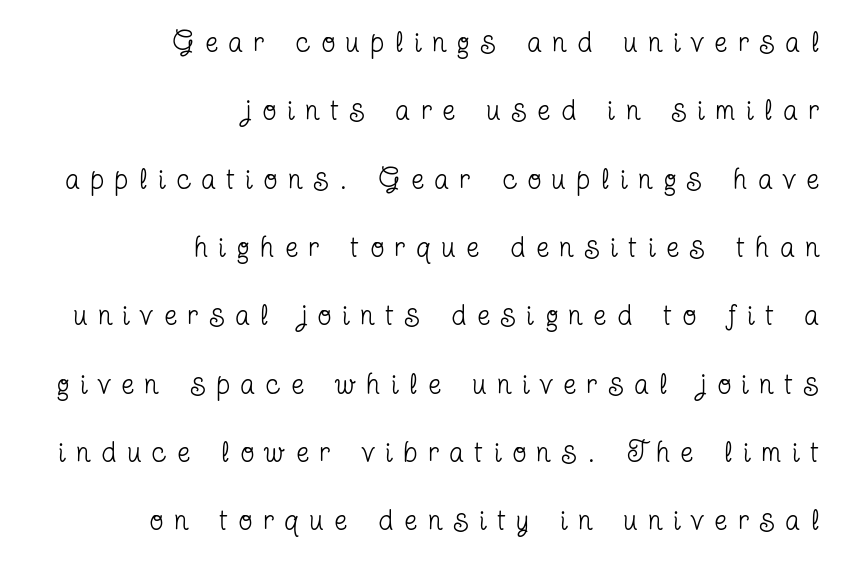
The strokes are not fattened; the text isn't bold. This sample uses expanded letter spacing, leaving extra air between glyphs. The rendering uses a large line-height, opening up the rows. One-word summary of the alignment: right.
